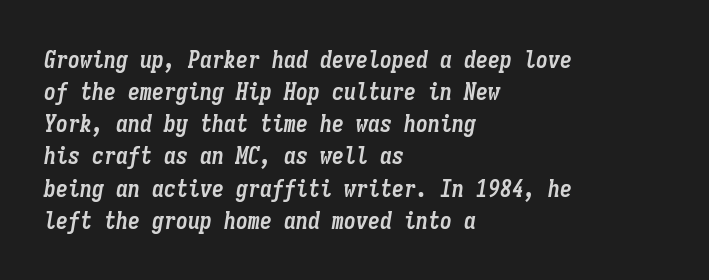
Q: Is the text bold? A: Yes.
Q: Is the text italic (slanted)? A: Yes, it leans right by about 9 degrees.
Q: Is the text underlined? A: No.
Q: How is the paragraph aligned? A: Left-aligned.
Q: Is the spacing between letters normal or unusually wide? A: Normal.
Q: Is the spacing between lines tight, normal or loose? A: Normal.
